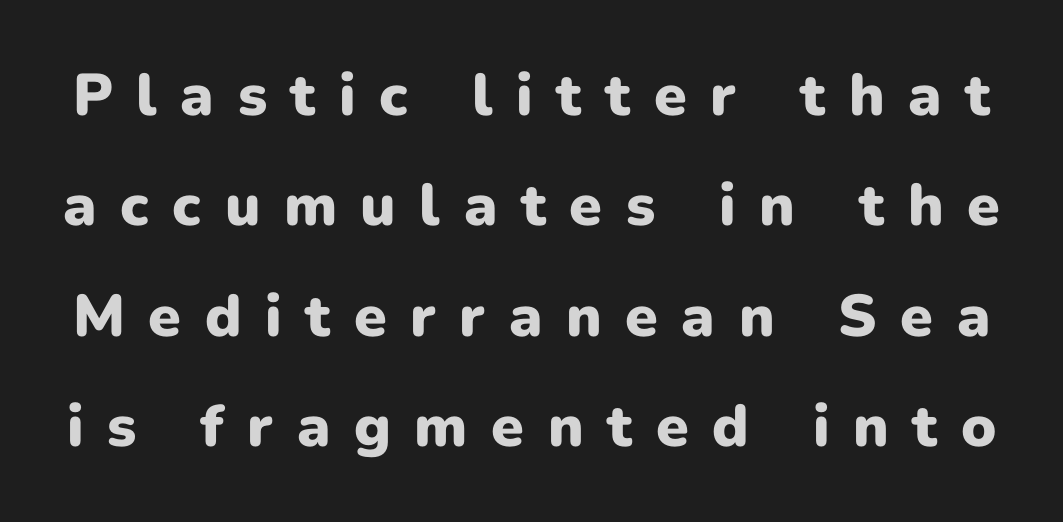
Q: Is the text bold? A: Yes.
Q: Is the text italic (slanted)? A: No, it is upright.
Q: Is the typeface a serif or a sans-serif typeface? A: Sans-serif.
Q: Is the text underlined? A: No.
Q: Is the spacing between letters normal or unusually wide? A: Unusually wide.
Q: Width (condensed, normal, or wide)? A: Normal.
Q: Stroke contrast? A: Low.
Q: x-height? A: Medium.
Q: Monospaced? A: No.
